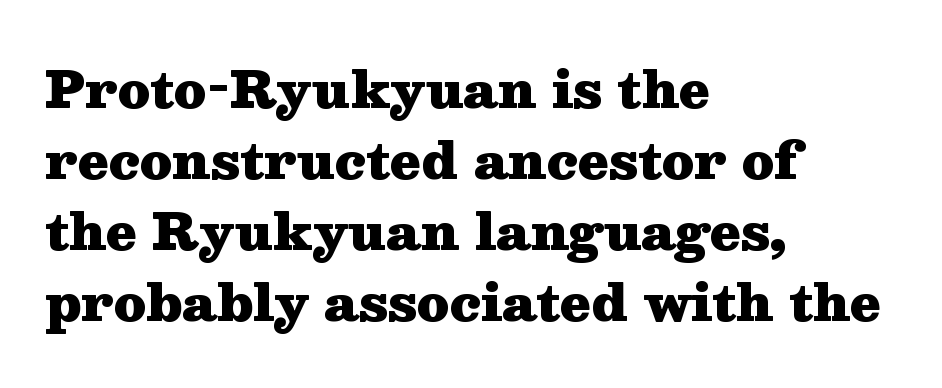
Q: Is the text bold? A: Yes.
Q: Is the text italic (slanted)? A: No, it is upright.
Q: Is the typeface a serif or a sans-serif typeface? A: Serif.
Q: Is the text underlined? A: No.
Q: How is the paragraph aligned? A: Left-aligned.
Q: Is the spacing between letters normal or unusually wide? A: Normal.
Q: Is the spacing between lines tight, normal or loose? A: Normal.
Q: Width (condensed, normal, or wide)? A: Wide.
Q: Stroke contrast? A: Medium.
Q: x-height? A: Medium.
Q: Monospaced? A: No.
